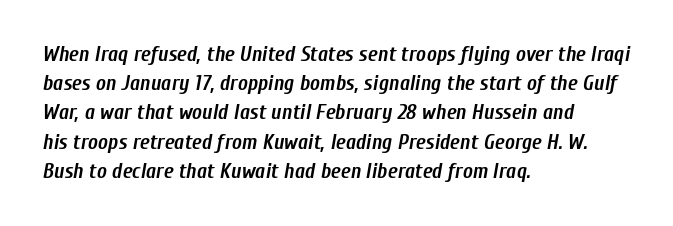
Evenly set lines give the paragraph a standard silhouette. Quick note: italic. The glyphs have the mass of a bold cut. The compositor pushed each line to the left boundary. A typesetter would call this zero additional tracking.
